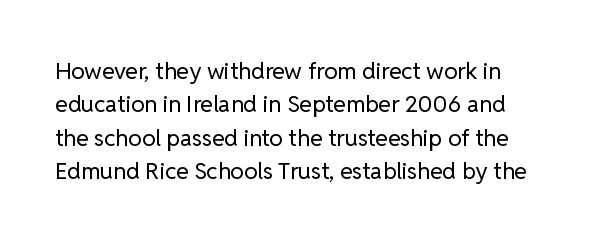
The image shows 23 px text type, upright; set normal line spacing (1.45x), normal letter spacing, not underlined.
